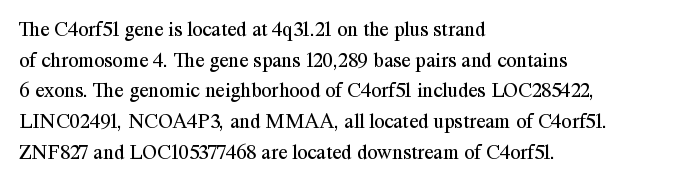
The strip under each line holds only bare page. The lines in this sample share a left origin and differ only in where they stop. The block of text has a typical density, with ordinary space between rows. A typesetter would call this zero additional tracking. Each stroke keeps to a modest, everyday thickness or less. Style check: upright.
